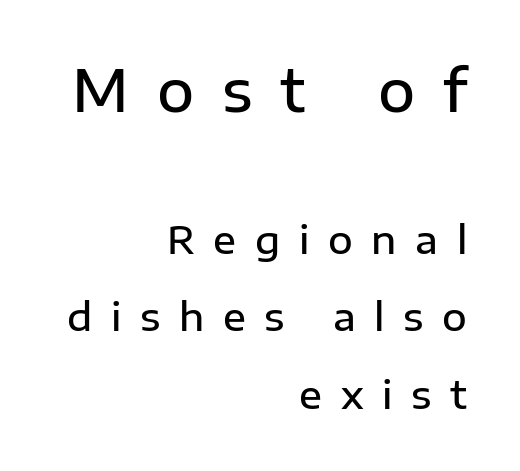
Q: Is the text bold? A: Semi-bold.
Q: Is the text italic (slanted)? A: No, it is upright.
Q: Is the typeface a serif or a sans-serif typeface? A: Sans-serif.
Q: Is the text underlined? A: No.
Q: How is the paragraph aligned? A: Right-aligned.
Q: Is the spacing between letters normal or unusually wide? A: Unusually wide.
Q: Is the spacing between lines tight, normal or loose? A: Loose.
Q: Which block of text is set in a larger size, the first (top) or the second (bottom)? A: The first (top) one.
Q: Width (condensed, normal, or wide)? A: Normal.
Q: Stroke contrast? A: Low.
Q: x-height? A: Medium.
Q: Monospaced? A: No.
